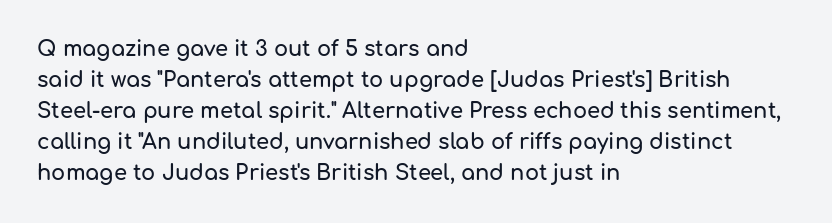
Q: Is the text italic (slanted)? A: No, it is upright.
Q: Is the text underlined? A: No.
Q: How is the paragraph aligned? A: Left-aligned.
Q: Is the spacing between letters normal or unusually wide? A: Normal.
Q: Is the spacing between lines tight, normal or loose? A: Normal.
